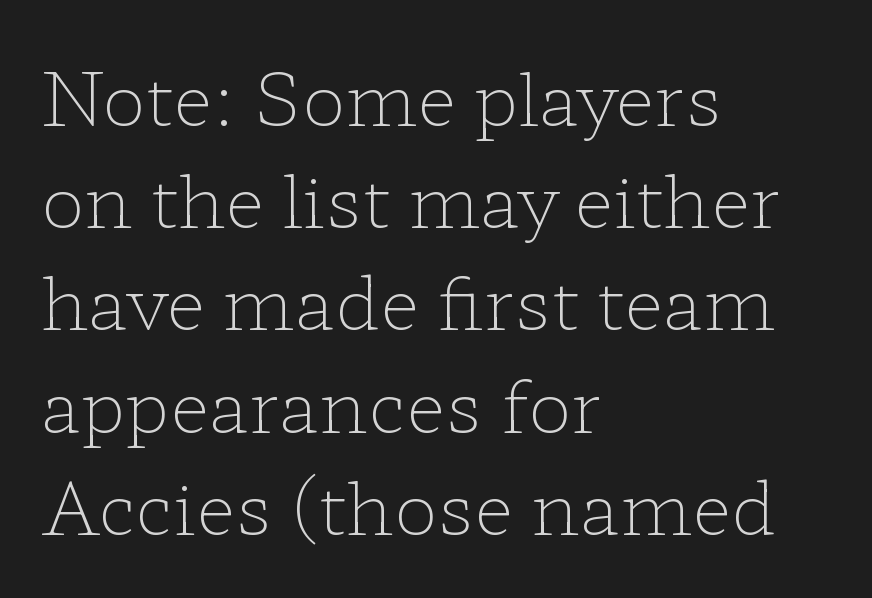
You could not count columns in this text — the font is proportionally spaced. The glyphs in this specimen are seriffed. Line spacing here is normal. Characters follow at the spacing the type designer built in. The lines in this sample share a left origin and differ only in where they stop. Every character sits straight up, as roman type does.
